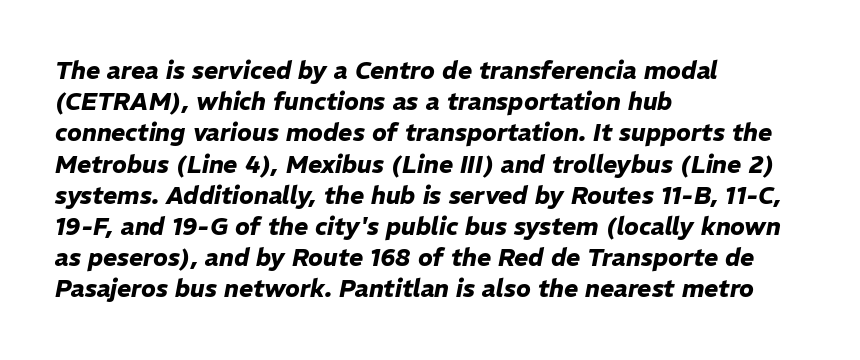
{"italic": "yes", "lean": "right", "slant_degrees": 11, "bold": "yes", "underline": "no", "align": "left", "line_spacing": "normal", "line_spacing_ratio": 1.3, "letter_spacing": "normal", "letter_spacing_em": 0.0, "glyph_px": 24}
